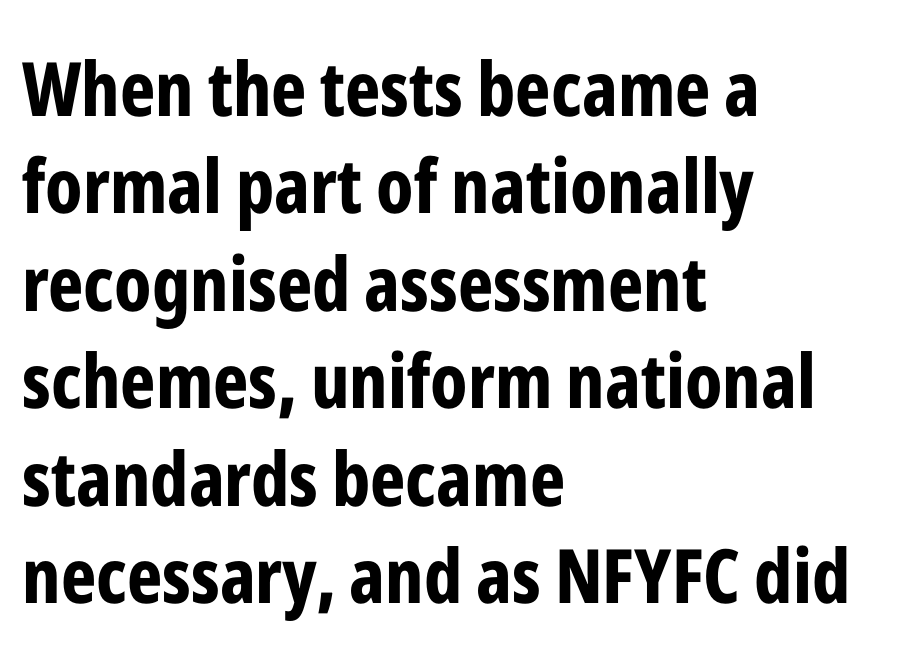
The image shows 75 px bold, condensed sans-serif type, upright; set left-aligned, normal line spacing (1.3x), normal letter spacing, not underlined; low stroke contrast and a medium x-height.
